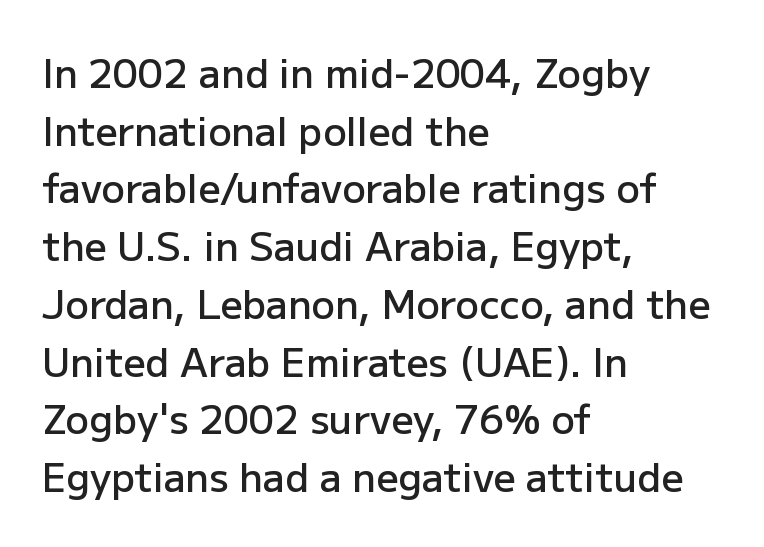
Vertical spacing — default. The passage shown is semibold, sitting just below true bold. Do the characters align in a grid? No, the font is proportional. No word sits above an underline.
